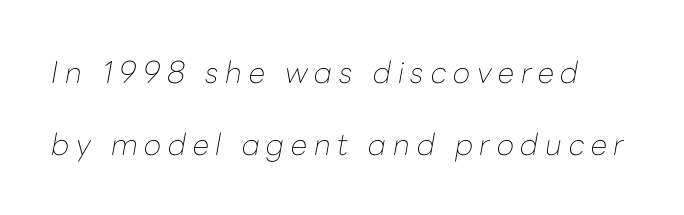
The image shows 30 px thin type, italic (leaning right); set loose line spacing (2.4x), unusually wide letter spacing (+0.22 em), not underlined; low stroke contrast and a medium x-height.
